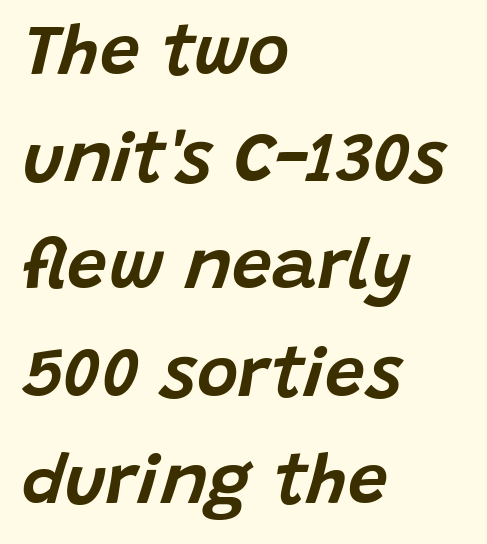
Line starts are locked; line ends wander. Compared with ordinary roman type, these characters are visibly tilted. The space between consecutive lines is moderate. Note the varied advance widths — an 'i' is clearly narrower than an 'm'.
